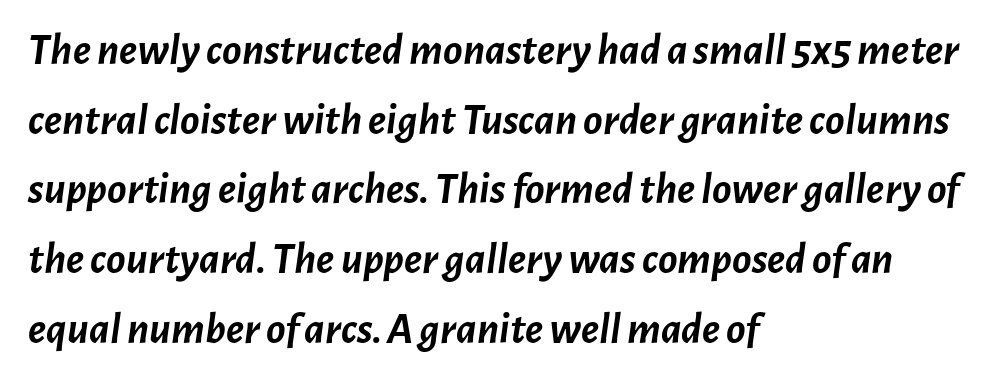
{"italic": "yes", "lean": "right", "slant_degrees": 7, "bold": "yes", "weight": "semibold", "width": "normal", "stroke_contrast": "low", "x_height": "medium", "monospaced": "no", "underline": "no", "align": "left", "line_spacing": "normal", "line_spacing_ratio": 1.55, "letter_spacing": "normal", "letter_spacing_em": 0.0, "glyph_px": 45}
